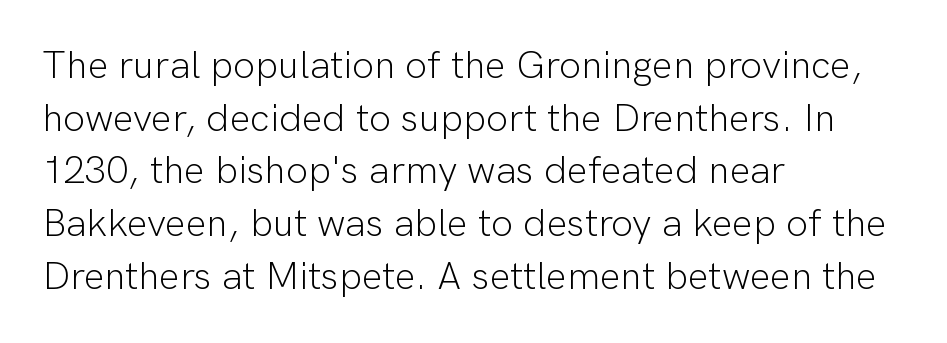
The image shows 39 px light sans-serif type, upright; set left-aligned, normal line spacing (1.35x), normal letter spacing, not underlined; low stroke contrast and a medium x-height.
